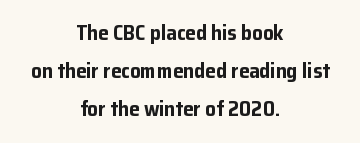
Q: Is the text bold? A: Yes.
Q: Is the text italic (slanted)? A: No, it is upright.
Q: Is the text underlined? A: No.
Q: How is the paragraph aligned? A: Centered.
Q: Is the spacing between letters normal or unusually wide? A: Normal.
